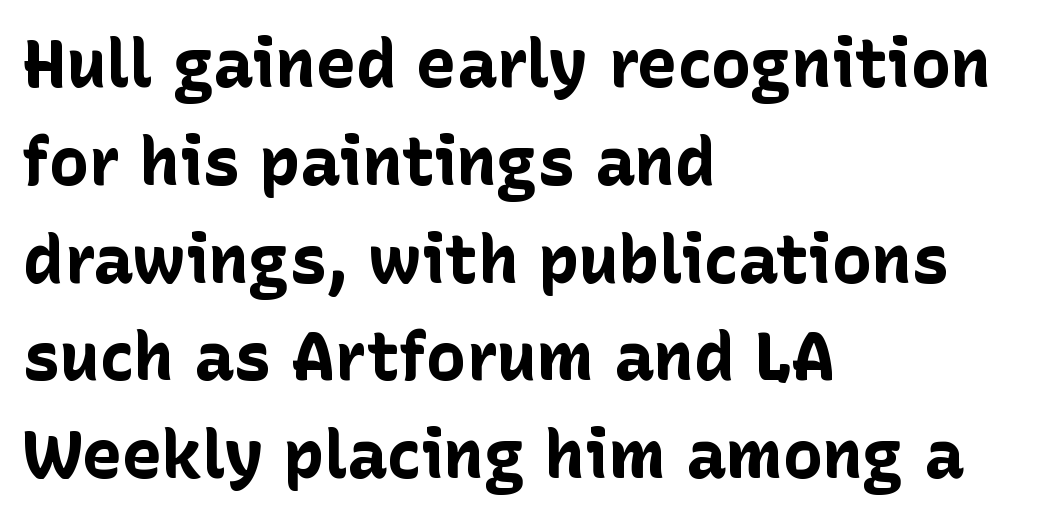
A typesetter would call this leading conventional body-copy spacing. Serif or sans? Sans — the stroke terminals are bare. Note the varied advance widths — an 'i' is clearly narrower than an 'm'. Style check: upright.
